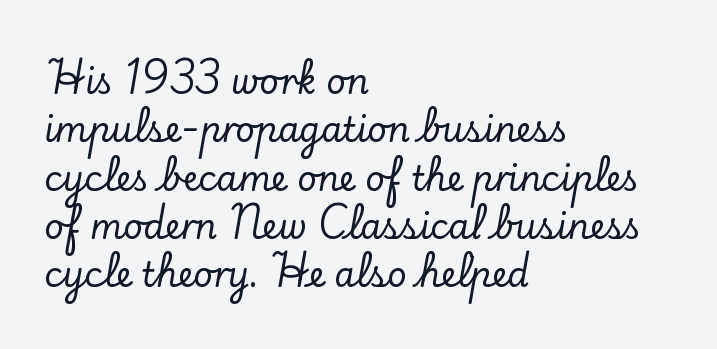
The image shows 34 px serif type; set left-aligned, normal line spacing (1.42x), normal letter spacing, not underlined; low stroke contrast and a small x-height.
